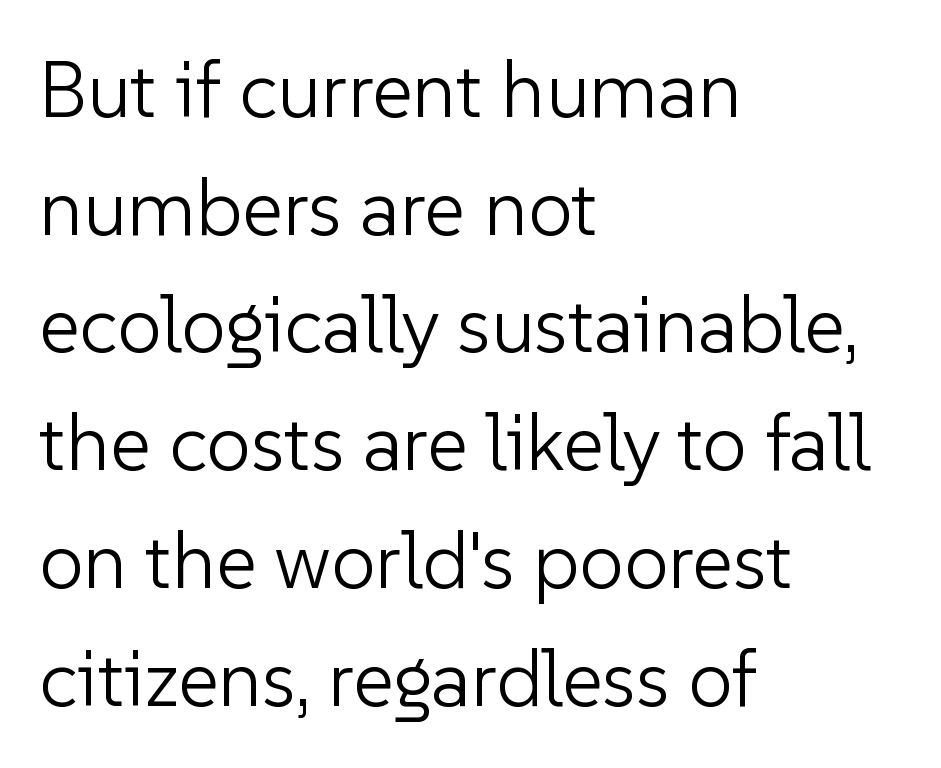
Q: Is the text bold? A: No.
Q: Is the text italic (slanted)? A: No, it is upright.
Q: Is the typeface a serif or a sans-serif typeface? A: Sans-serif.
Q: Is the text underlined? A: No.
Q: How is the paragraph aligned? A: Left-aligned.
Q: Is the spacing between letters normal or unusually wide? A: Normal.
Q: Is the spacing between lines tight, normal or loose? A: Normal.
Q: Width (condensed, normal, or wide)? A: Normal.
Q: Stroke contrast? A: Low.
Q: x-height? A: Medium.
Q: Monospaced? A: No.
